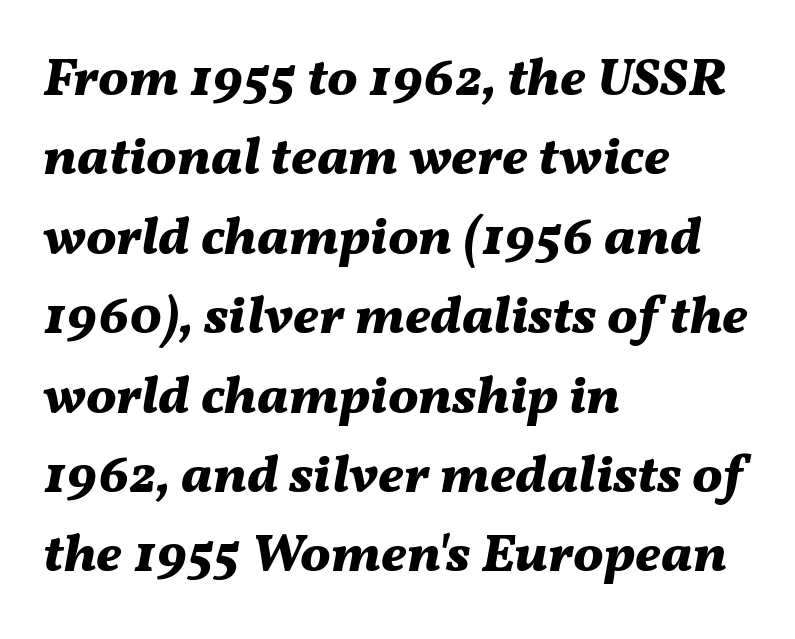
The passage shown is typed in a proportional face where columns would drift. Is the block centered? No — it sits flush against the left margin. Slanted lettering throughout. One glance says typical: line gaps are just what's usual.
